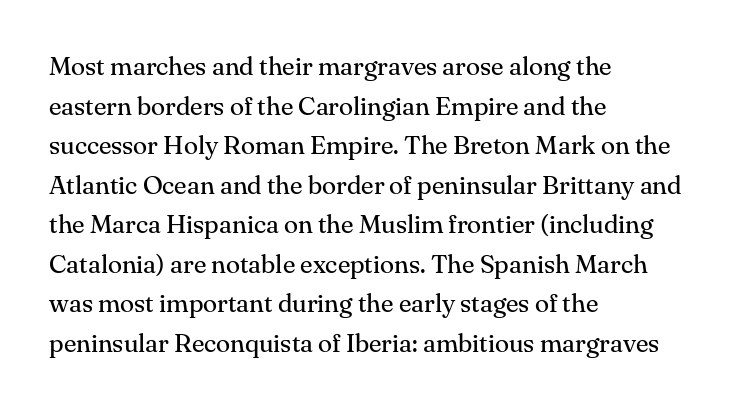
Q: Is the text bold? A: No.
Q: Is the text italic (slanted)? A: No, it is upright.
Q: Is the text underlined? A: No.
Q: How is the paragraph aligned? A: Left-aligned.
Q: Is the spacing between letters normal or unusually wide? A: Normal.
Q: Is the spacing between lines tight, normal or loose? A: Normal.
